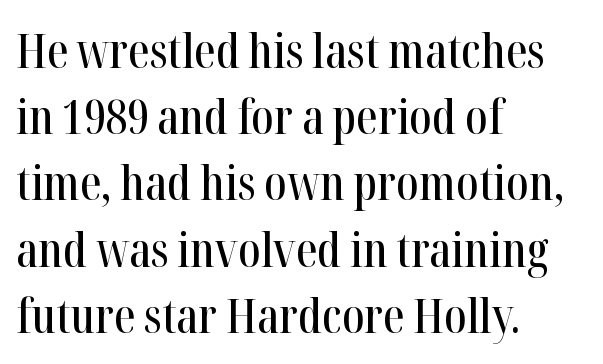
Where is the straight margin? On the left. Compared with typical body copy, the letter spacing here is the same. The strip under each line holds only bare page. Type style note: has serifs.
